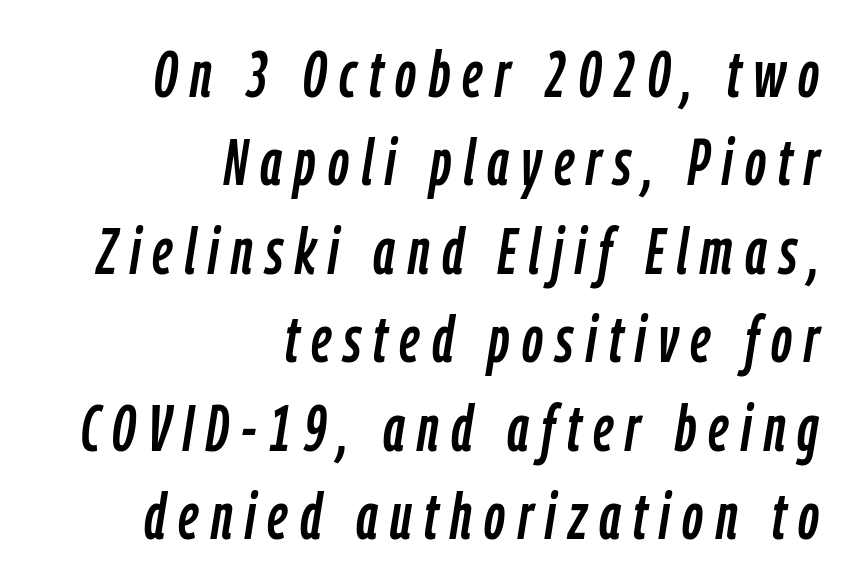
The image shows 65 px condensed type, italic (leaning right); set right-aligned, normal line spacing (1.36x), not underlined; low stroke contrast and a medium x-height.
